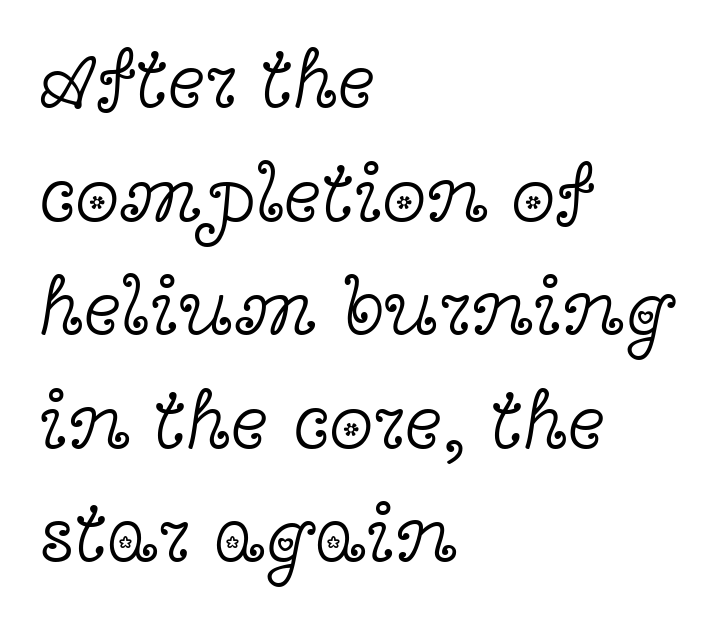
Q: Is the text bold? A: No.
Q: Is the text italic (slanted)? A: No, it is upright.
Q: Is the typeface a serif or a sans-serif typeface? A: Serif.
Q: Is the text underlined? A: No.
Q: How is the paragraph aligned? A: Left-aligned.
Q: Is the spacing between letters normal or unusually wide? A: Normal.
Q: Is the spacing between lines tight, normal or loose? A: Normal.
Q: Width (condensed, normal, or wide)? A: Wide.
Q: x-height? A: Medium.
Q: Monospaced? A: No.
